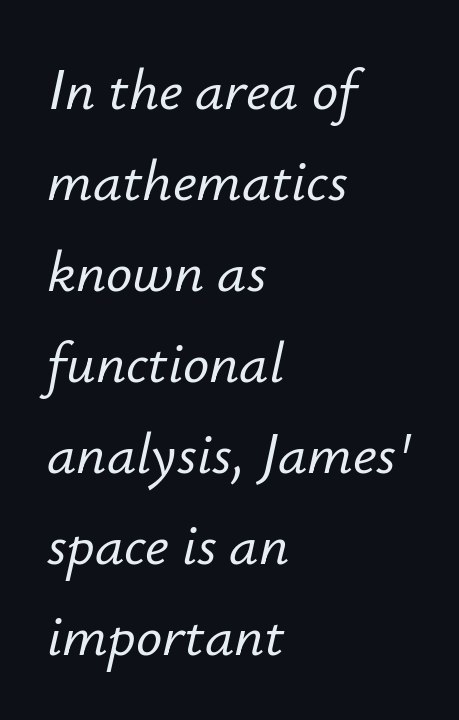
Spacing verdict: proportional, widths tailored to each character. These lines stack with their left ends in a neat column. Honestly, there is no underline to notice here at all. It's the slanting kind of type.
